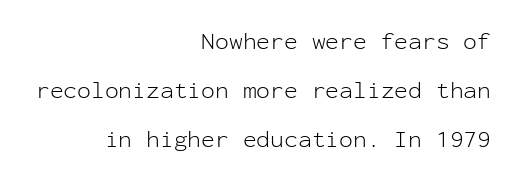
Q: Is the text bold? A: No.
Q: Is the text italic (slanted)? A: No, it is upright.
Q: Is the text underlined? A: No.
Q: How is the paragraph aligned? A: Right-aligned.
Q: Is the spacing between letters normal or unusually wide? A: Normal.
Q: Is the spacing between lines tight, normal or loose? A: Loose.
